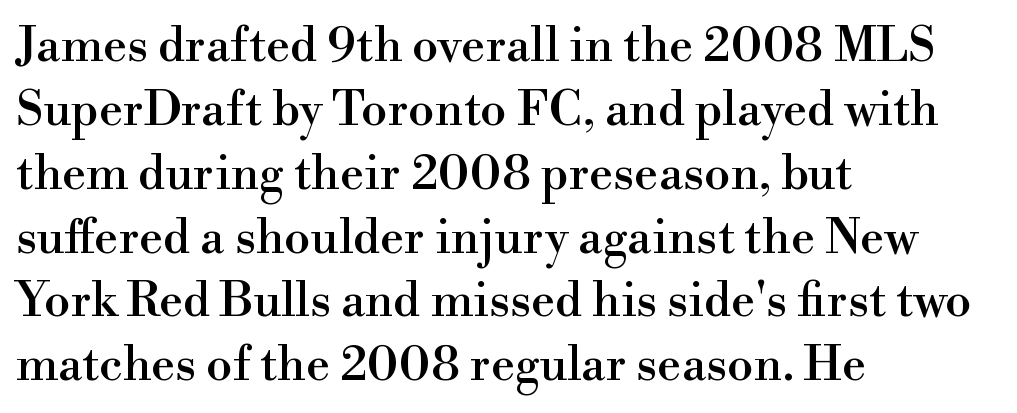
Nobody drew a line under any word here. The designer left line spacing at the default. The letters advance in unequal steps, a hallmark of proportional type. Are there feet on the stems? There are — it's a serif.
